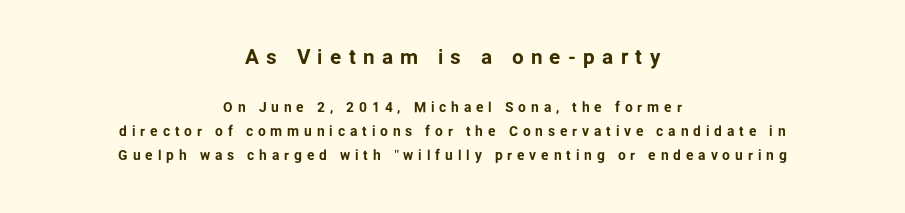
Q: Is the text italic (slanted)? A: No, it is upright.
Q: Is the text underlined? A: No.
Q: How is the paragraph aligned? A: Centered.
Q: Is the spacing between letters normal or unusually wide? A: Unusually wide.
Q: Which block of text is set in a larger size, the first (top) or the second (bottom)? A: The first (top) one.
